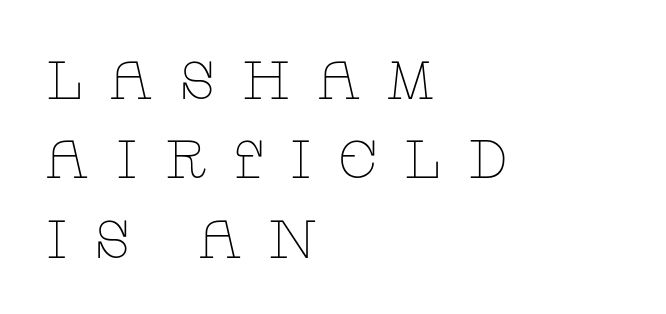
Q: Is the text bold? A: No.
Q: Is the text italic (slanted)? A: No, it is upright.
Q: Is the typeface a serif or a sans-serif typeface? A: Serif.
Q: Is the text underlined? A: No.
Q: How is the paragraph aligned? A: Left-aligned.
Q: Is the spacing between letters normal or unusually wide? A: Unusually wide.
Q: Is the spacing between lines tight, normal or loose? A: Normal.
Q: Width (condensed, normal, or wide)? A: Wide.
Q: Stroke contrast? A: Low.
Q: x-height? A: Large.
Q: Monospaced? A: No.
